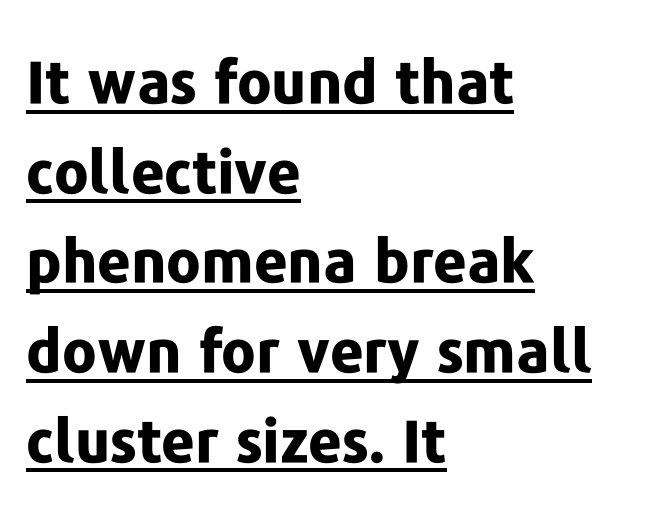
{"serif": "no", "italic": "no", "bold": "yes", "weight": "bold", "width": "normal", "stroke_contrast": "low", "x_height": "medium", "monospaced": "no", "underline": "yes", "align": "left", "line_spacing": "normal", "line_spacing_ratio": 1.52, "letter_spacing": "normal", "letter_spacing_em": 0.0, "glyph_px": 59}
